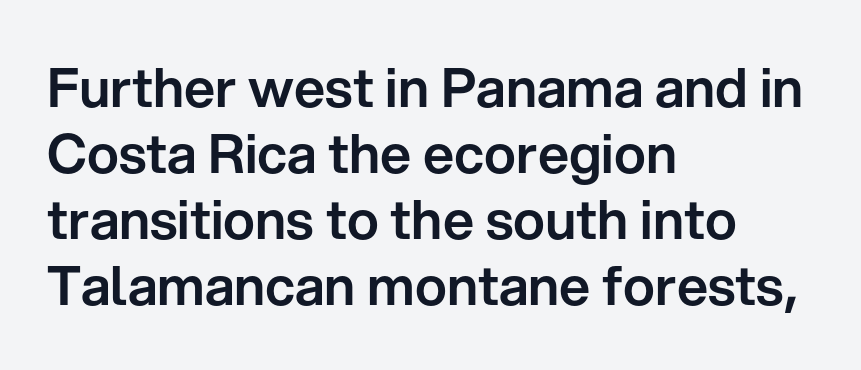
The image shows 54 px sans-serif type, upright; set left-aligned, line spacing 1.22x, normal letter spacing, not underlined; low stroke contrast and a medium x-height.
